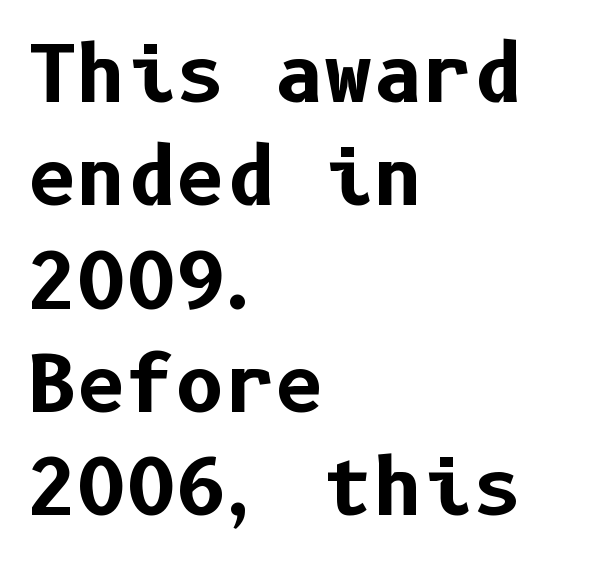
The image shows 76 px bold sans-serif type, upright; set left-aligned, normal line spacing (1.36x), normal letter spacing, not underlined; low stroke contrast and a medium x-height.
